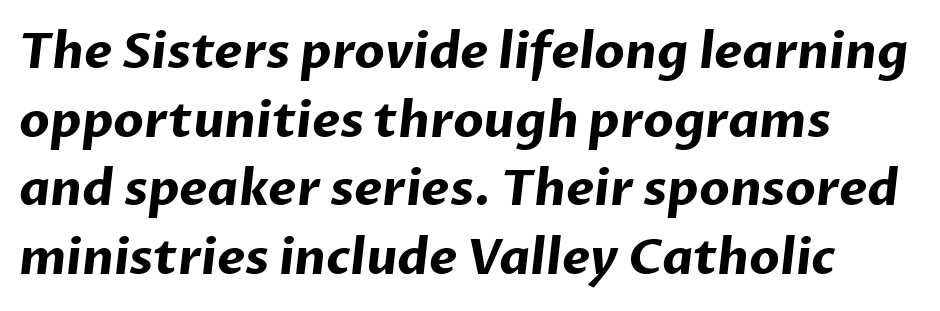
The image shows 49 px bold sans-serif type; set left-aligned, normal line spacing (1.4x), normal letter spacing, not underlined; low stroke contrast and a medium x-height.
